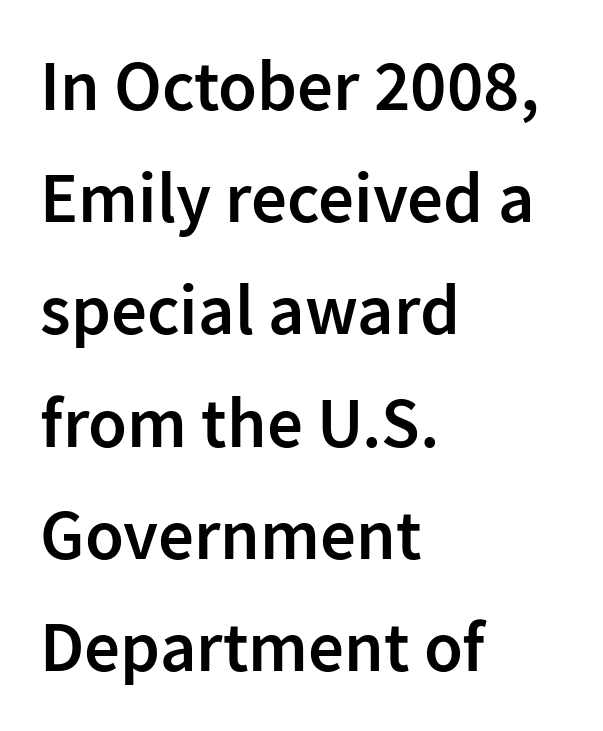
{"serif": "no", "italic": "no", "bold": "semi", "weight": "semibold", "width": "normal", "stroke_contrast": "low", "x_height": "medium", "monospaced": "no", "underline": "no", "align": "left", "line_spacing": "normal", "line_spacing_ratio": 1.58, "letter_spacing": "normal", "letter_spacing_em": 0.0, "glyph_px": 71}
